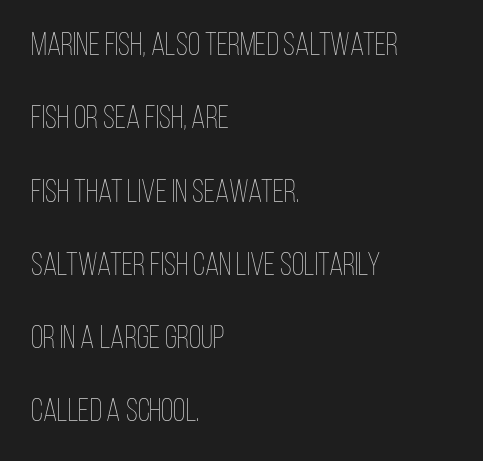
Line starts are locked; line ends wander. Summary of weight: not heavy and not bold. Every stem runs plumb, perpendicular to the baseline. The string is rendered with underlining switched off. Leading is clearly above the norm, producing a sparse column. Proportional: the letters do not fall into vertical columns.
